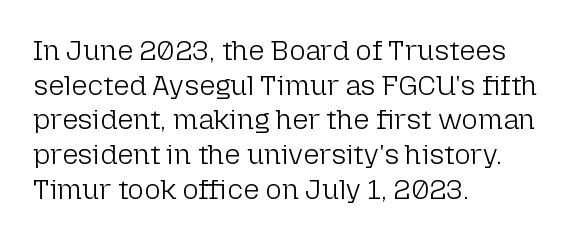
{"serif": "no", "italic": "no", "bold": "no", "weight": "light", "width": "normal", "stroke_contrast": "low", "x_height": "medium", "monospaced": "no", "underline": "no", "align": "left", "line_spacing_ratio": 1.24, "letter_spacing": "normal", "letter_spacing_em": 0.0, "glyph_px": 28}
